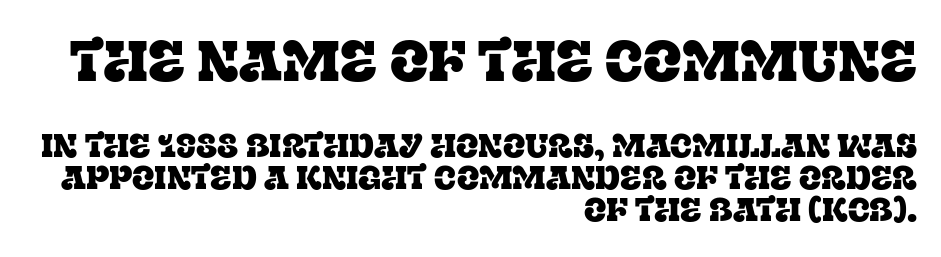
{"serif": "yes", "italic": "no", "width": "normal", "stroke_contrast": "low", "x_height": "large", "monospaced": "no", "underline": "no", "align": "right", "line_spacing": "tight", "line_spacing_ratio": 0.96, "letter_spacing": "normal", "letter_spacing_em": 0.0, "larger_block": "first", "size_ratio": 1.73, "glyph_px": 57}
